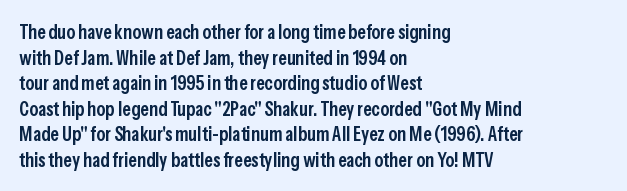
{"italic": "no", "bold": "semi", "underline": "no", "align": "left", "line_spacing": "normal", "line_spacing_ratio": 1.28, "letter_spacing": "normal", "letter_spacing_em": 0.0, "glyph_px": 20}
